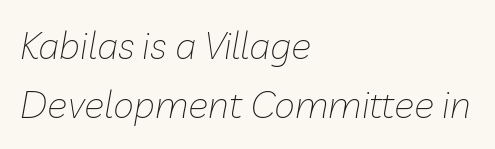
{"italic": "yes", "lean": "right", "slant_degrees": 10, "bold": "no", "weight": "thin", "width": "normal", "stroke_contrast": "low", "x_height": "medium", "monospaced": "no", "underline": "no", "align": "left", "line_spacing": "normal", "line_spacing_ratio": 1.56, "letter_spacing": "normal", "letter_spacing_em": 0.0, "glyph_px": 38}
